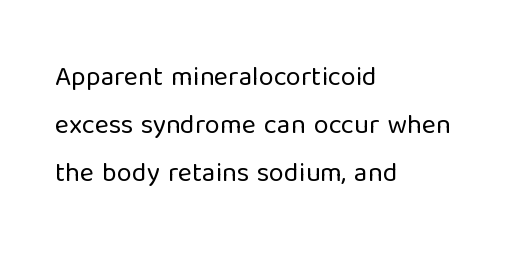
Q: Is the text bold? A: No.
Q: Is the text italic (slanted)? A: No, it is upright.
Q: Is the text underlined? A: No.
Q: How is the paragraph aligned? A: Left-aligned.
Q: Is the spacing between letters normal or unusually wide? A: Normal.
